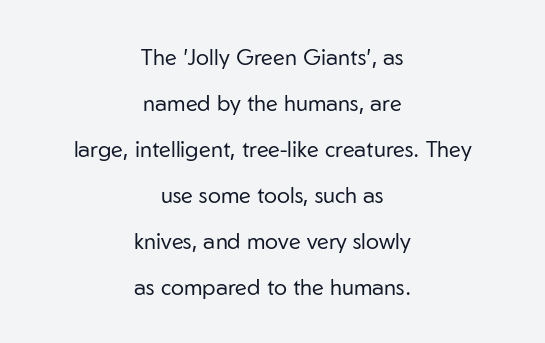
{"italic": "no", "bold": "no", "underline": "no", "align": "center", "line_spacing": "loose", "line_spacing_ratio": 2.09, "letter_spacing": "normal", "letter_spacing_em": 0.0, "glyph_px": 22}
